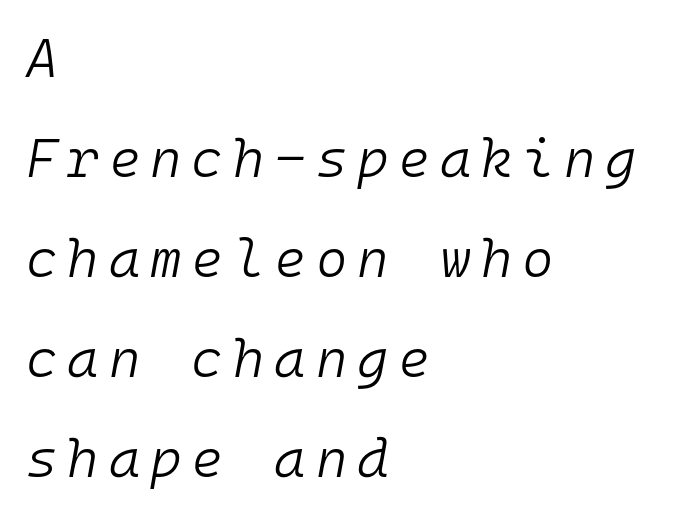
The image shows 54 px light type, italic (leaning right), monospaced; set left-aligned, line spacing 1.85x, not underlined; low stroke contrast and a medium x-height.
